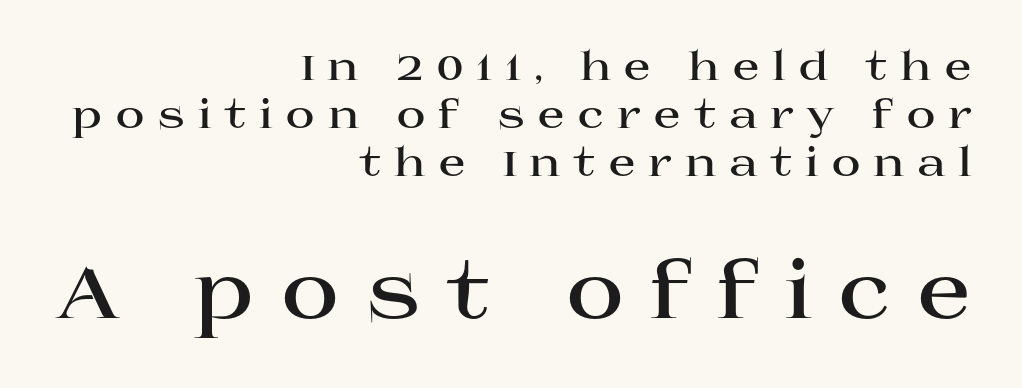
{"serif": "yes", "italic": "no", "bold": "yes", "weight": "bold", "width": "wide", "stroke_contrast": "high", "x_height": "large", "monospaced": "no", "underline": "no", "align": "right", "line_spacing_ratio": 1.2, "letter_spacing": "wide", "letter_spacing_em": 0.31, "larger_block": "second", "size_ratio": 2.0, "glyph_px": 80}
